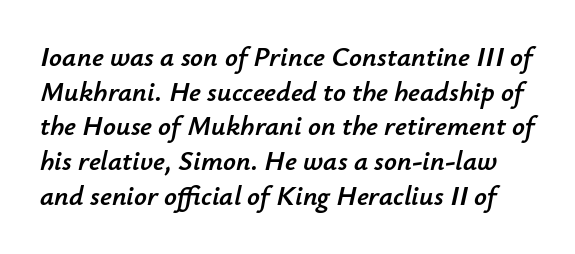
{"italic": "yes", "lean": "right", "slant_degrees": 12, "width": "normal", "stroke_contrast": "low", "x_height": "small", "monospaced": "no", "underline": "no", "line_spacing_ratio": 1.24, "letter_spacing": "normal", "letter_spacing_em": 0.0, "glyph_px": 28}
